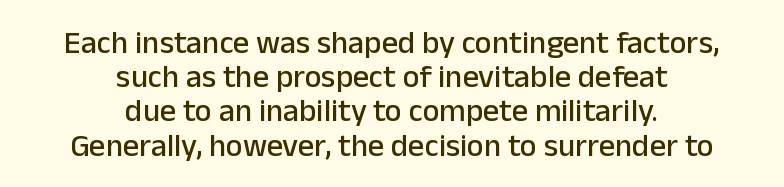
Glance below the letters and you will spot only blank space. Does the type have serifs? No, each stem ends abruptly. Quick note: interline space is minimal. The axis of the letterforms is exactly vertical. Spacing verdict: proportional, widths tailored to each character. Is the block centered? Yes — each line is placed symmetrically about the middle.
